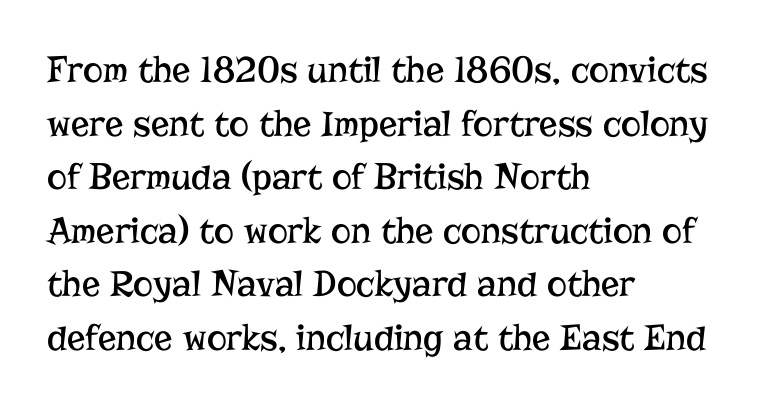
Check the space under the baseline: it is left empty. Vertical spacing — default. Weight class: somewhere from thin through regular. The axis of the letterforms is exactly vertical. Each letter keeps its own natural width here, so spacing adapts to shape.
